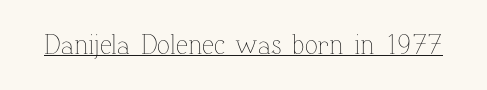
Q: Is the text bold? A: No.
Q: Is the text italic (slanted)? A: No, it is upright.
Q: Is the text underlined? A: Yes.
Q: Is the spacing between letters normal or unusually wide? A: Normal.
